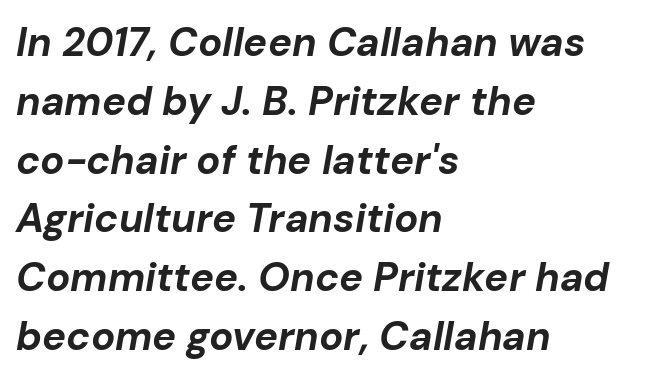
Q: Is the text bold? A: Yes.
Q: Is the text italic (slanted)? A: Yes, it leans right by about 10 degrees.
Q: Is the text underlined? A: No.
Q: How is the paragraph aligned? A: Left-aligned.
Q: Is the spacing between letters normal or unusually wide? A: Normal.
Q: Is the spacing between lines tight, normal or loose? A: Normal.
Q: Width (condensed, normal, or wide)? A: Normal.
Q: Stroke contrast? A: Low.
Q: x-height? A: Medium.
Q: Monospaced? A: No.
